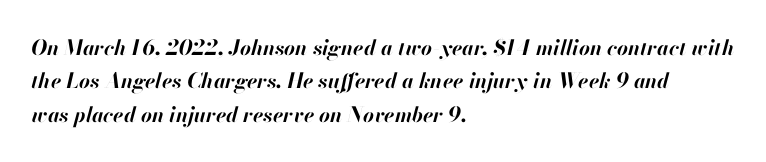
On the weight axis this lands at bold, roughly 700. Horizontally, the lines are justified to the leading edge only. Vertical spacing — default. Plain, unruled lines of type. Compared with typical body copy, the letter spacing here is the same.
